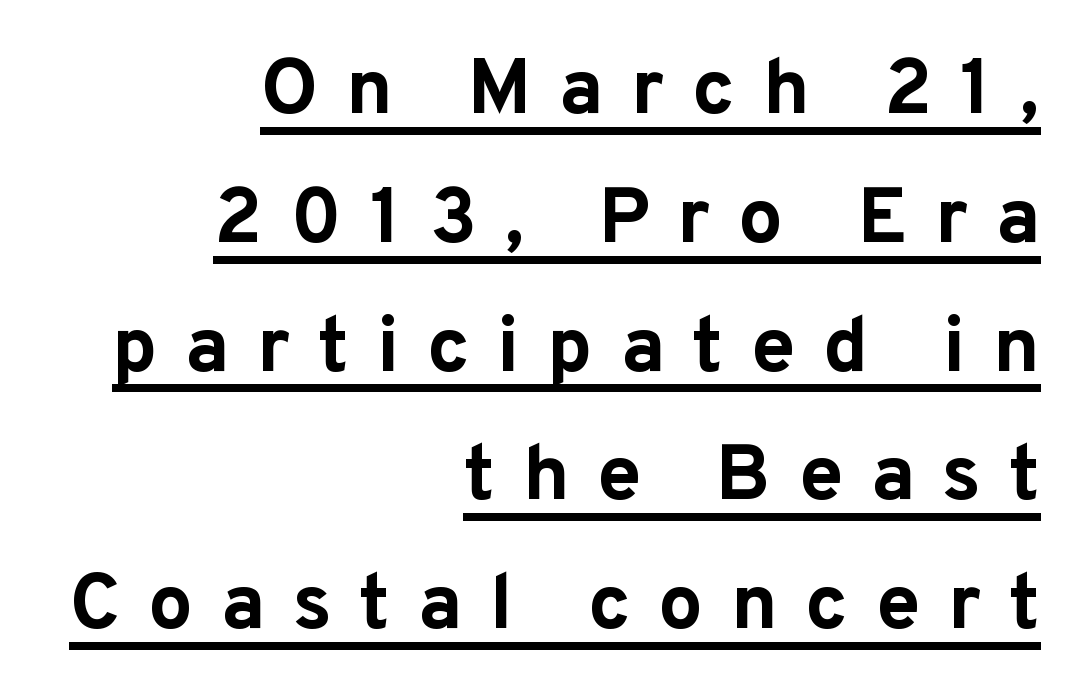
The lines sit at an ordinary, default distance from one another. The characters look thick and weighty, a clear bold. Notice how a bar underscores the lettering throughout. The passage shown is typed in a proportional face where columns would drift. Note: no serifs on the glyphs. The horizontal fit of the characters is loose and conspicuously gappy.
